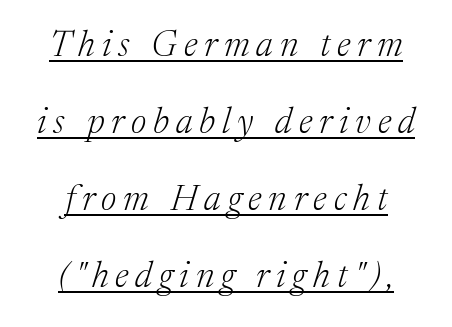
Q: Is the text bold? A: No.
Q: Is the text italic (slanted)? A: Yes, it leans right by about 17 degrees.
Q: Is the typeface a serif or a sans-serif typeface? A: Serif.
Q: Is the text underlined? A: Yes.
Q: How is the paragraph aligned? A: Centered.
Q: Is the spacing between lines tight, normal or loose? A: Loose.
Q: Width (condensed, normal, or wide)? A: Normal.
Q: Stroke contrast? A: Medium.
Q: x-height? A: Medium.
Q: Monospaced? A: No.
